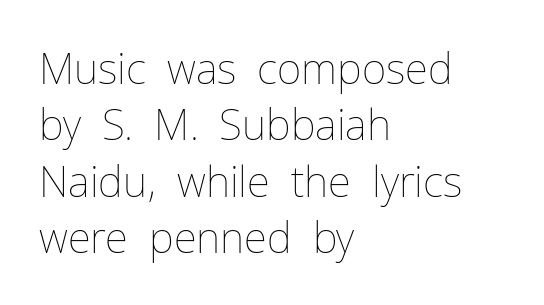
The image shows 42 px thin type, upright; set left-aligned, normal line spacing (1.34x), normal letter spacing, not underlined; low stroke contrast and a medium x-height.
